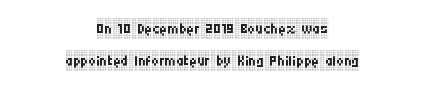
{"italic": "no", "bold": "no", "underline": "no", "align": "center", "line_spacing": "normal", "line_spacing_ratio": 1.53, "letter_spacing": "normal", "letter_spacing_em": 0.0, "glyph_px": 21}
